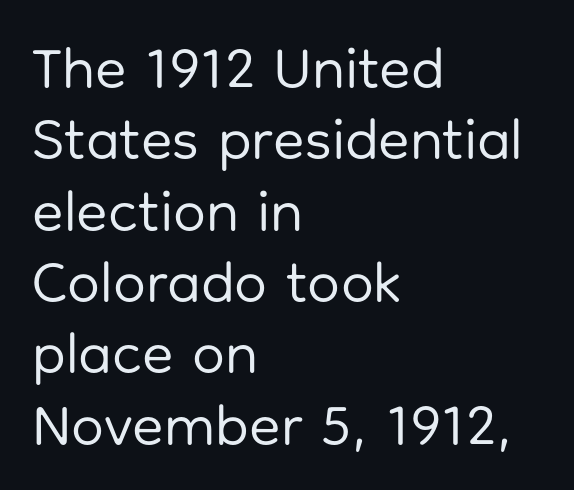
The space beneath each line is pristine and unruled. This is sans-serif lettering, the kind often seen on screens and signage. Designer's note — italics off, roman on. The letterforms sit at book weight or below. The type is set solid horizontally, with unmodified tracking.
